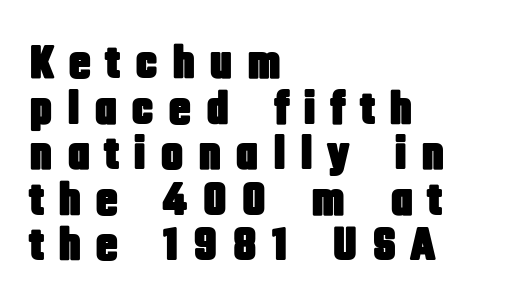
{"serif": "no", "italic": "no", "width": "condensed", "stroke_contrast": "low", "x_height": "large", "monospaced": "no", "underline": "no", "align": "left", "line_spacing": "tight", "line_spacing_ratio": 0.95, "letter_spacing": "wide", "letter_spacing_em": 0.29, "glyph_px": 48}
